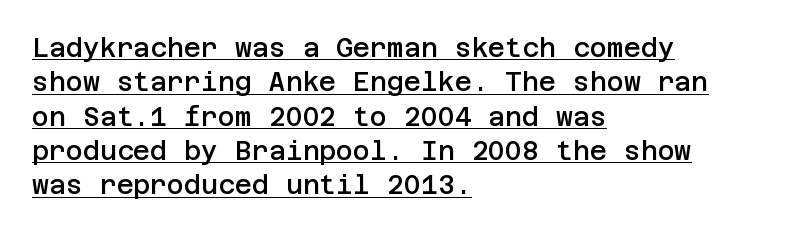
Q: Is the text bold? A: Semi-bold.
Q: Is the text italic (slanted)? A: No, it is upright.
Q: Is the text underlined? A: Yes.
Q: How is the paragraph aligned? A: Left-aligned.
Q: Is the spacing between letters normal or unusually wide? A: Normal.
Q: Is the spacing between lines tight, normal or loose? A: Normal.
